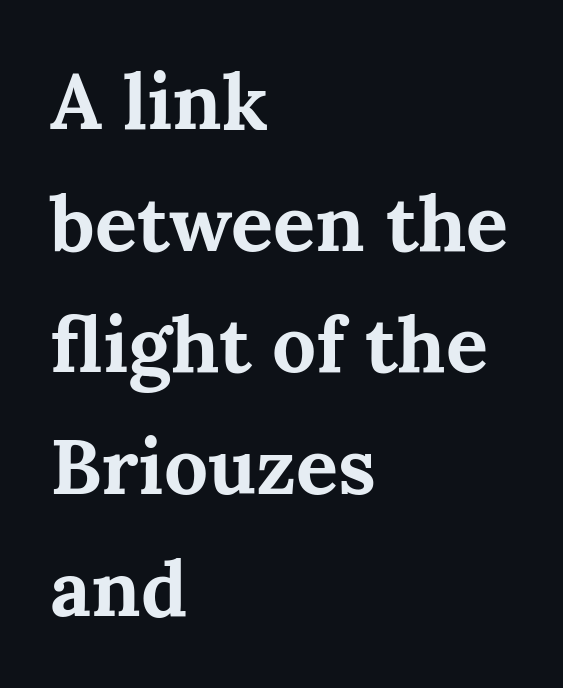
The image shows 78 px bold serif type, upright; set left-aligned, normal line spacing (1.56x), normal letter spacing, not underlined; medium stroke contrast and a medium x-height.
